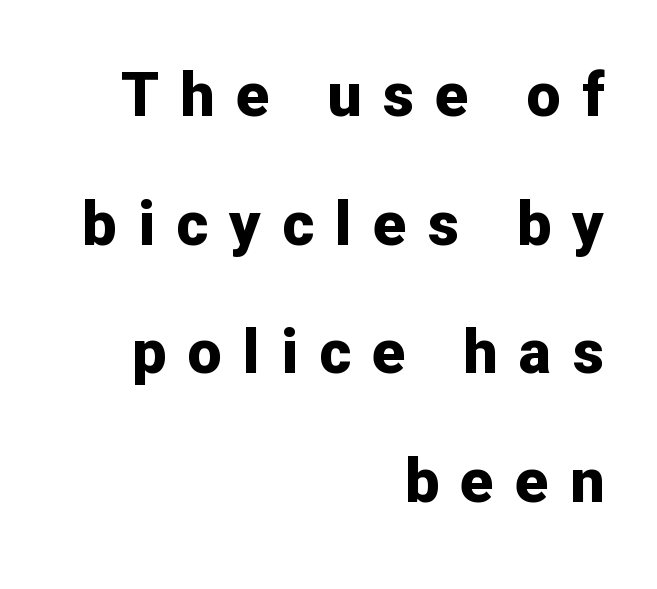
{"serif": "no", "italic": "no", "bold": "yes", "weight": "bold", "width": "normal", "stroke_contrast": "low", "x_height": "medium", "monospaced": "no", "underline": "no", "align": "right", "line_spacing": "loose", "line_spacing_ratio": 2.11, "letter_spacing": "wide", "letter_spacing_em": 0.35, "glyph_px": 61}
